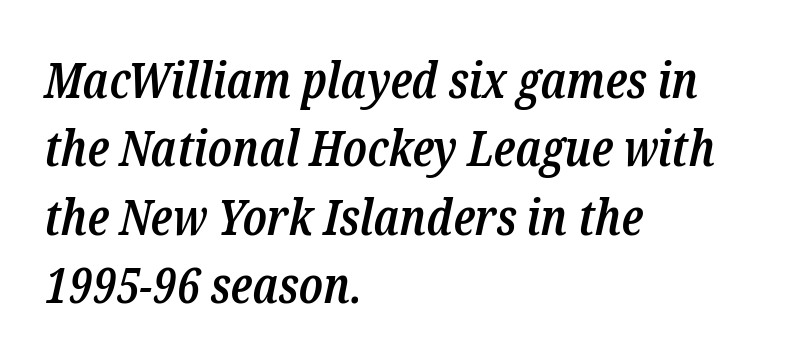
These lines carry some extra weight — a demibold, not a full bold. Nobody touched the tracking dial on this one. The passage shown is typed in a proportional face where columns would drift. This rendering uses left alignment, leaving the right contour irregular. Descenders are the only things crossing below the line.
